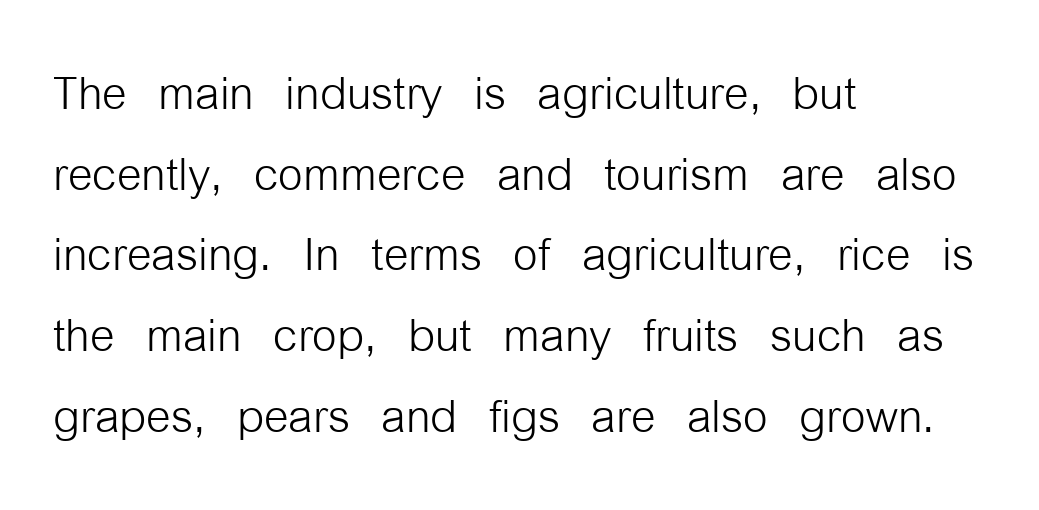
{"serif": "no", "italic": "no", "bold": "no", "weight": "light", "width": "condensed", "stroke_contrast": "low", "x_height": "medium", "monospaced": "no", "underline": "no", "align": "left", "line_spacing": "normal", "line_spacing_ratio": 1.28, "letter_spacing": "normal", "letter_spacing_em": 0.0, "glyph_px": 63}
